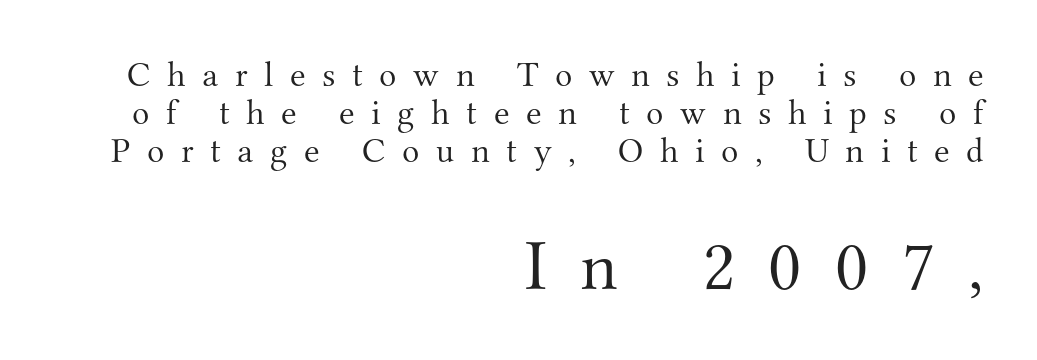
The image shows 72 px light serif type, upright; set right-aligned, tight line spacing (1.05x), unusually wide letter spacing (+0.46 em), not underlined; the second (bottom) block is 2.0x larger; medium stroke contrast and a small x-height.
